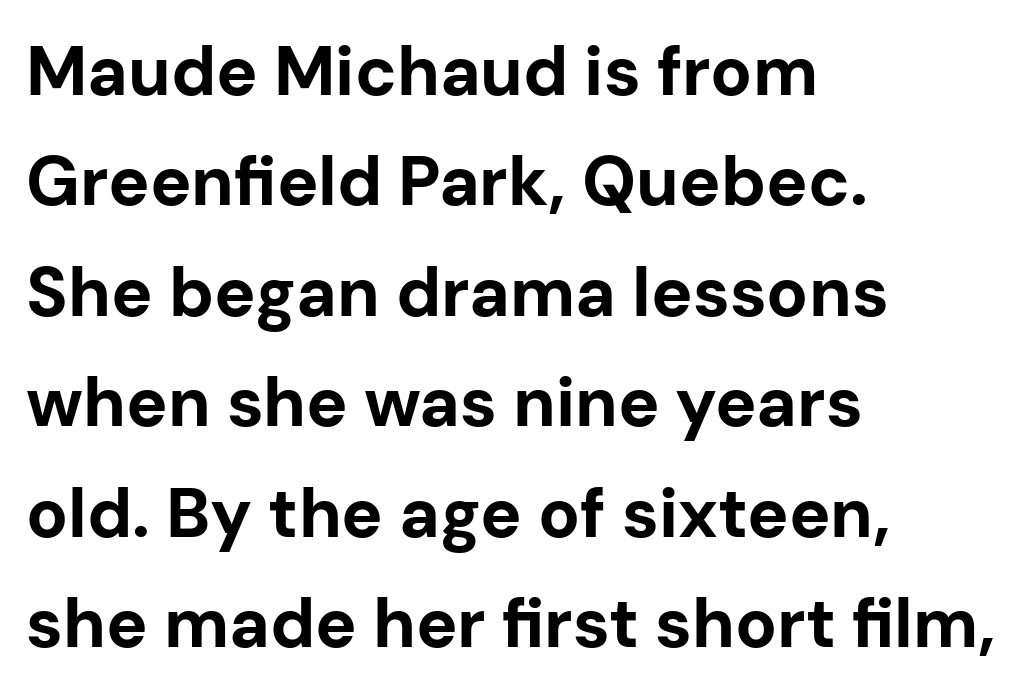
The image shows 69 px bold sans-serif type, upright; set left-aligned, normal line spacing (1.6x), normal letter spacing, not underlined; low stroke contrast and a medium x-height.
